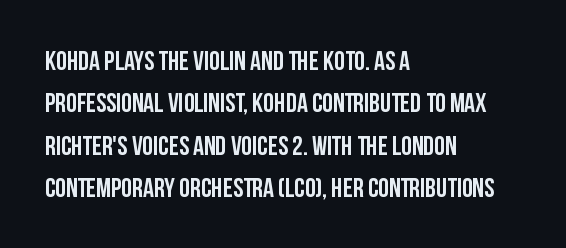
{"italic": "no", "bold": "yes", "underline": "no", "align": "left", "line_spacing": "normal", "line_spacing_ratio": 1.57, "letter_spacing": "normal", "letter_spacing_em": 0.0, "glyph_px": 27}
